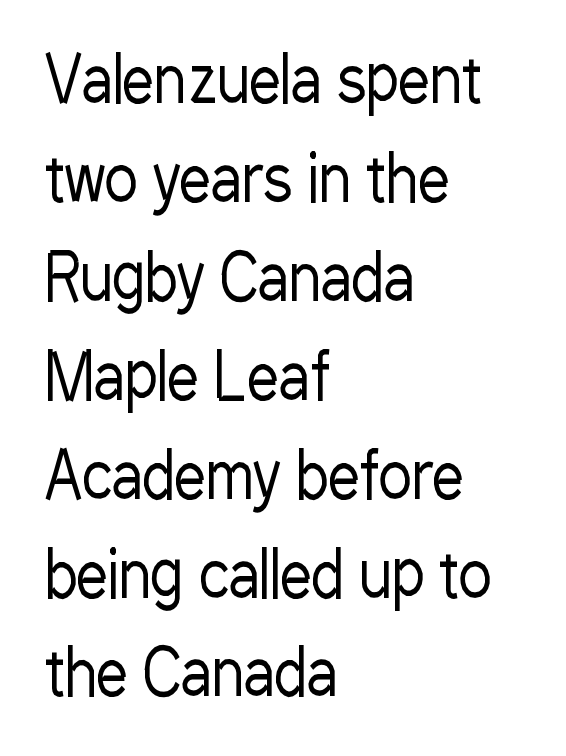
A sans-serif font was chosen for this passage. A typesetter would mark this as roman, not italic. Descenders are the only things crossing below the line. Observe the ordinary spacing: letters are neighbours, not strangers. Think of a printed novel: that variable character pitch is what you see here.
